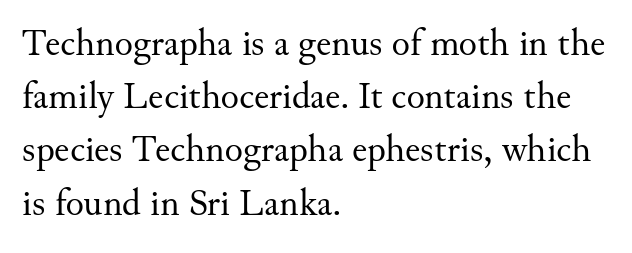
The image shows 38 px regular-weight serif type, upright; set left-aligned, normal line spacing (1.4x), normal letter spacing, not underlined; medium stroke contrast and a small x-height.
